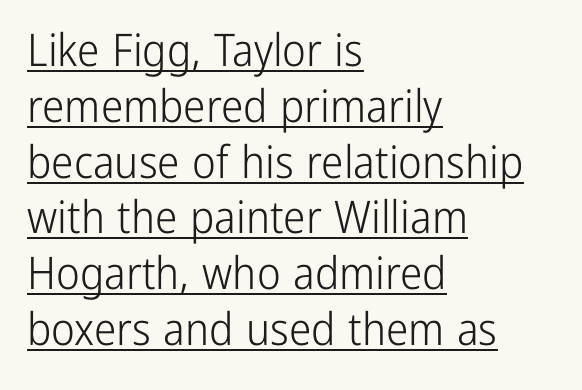
The image shows 45 px light, condensed sans-serif type, upright; set left-aligned, line spacing 1.24x, normal letter spacing, underlined; low stroke contrast and a medium x-height.
